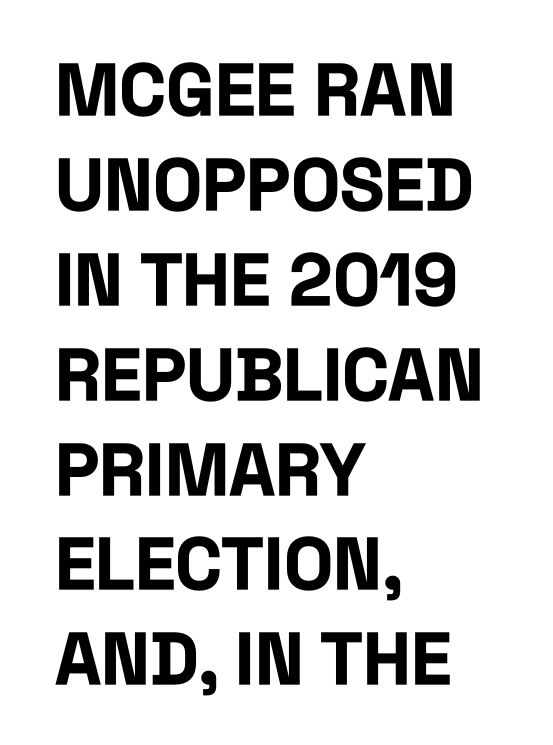
Q: Is the text bold? A: Yes.
Q: Is the text italic (slanted)? A: No, it is upright.
Q: Is the typeface a serif or a sans-serif typeface? A: Sans-serif.
Q: Is the text underlined? A: No.
Q: How is the paragraph aligned? A: Left-aligned.
Q: Is the spacing between letters normal or unusually wide? A: Normal.
Q: Is the spacing between lines tight, normal or loose? A: Normal.
Q: Width (condensed, normal, or wide)? A: Condensed.
Q: Stroke contrast? A: Low.
Q: x-height? A: Large.
Q: Monospaced? A: No.
